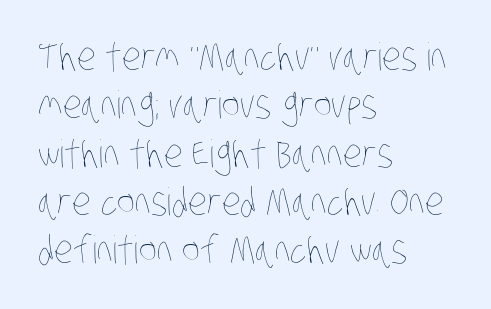
Short note: letters normally spaced. You could not count columns in this text — the font is proportionally spaced. The letters look calm and open, with moderate or lighter stems. Each line starts at the same left margin while the right side varies. Check the space under the baseline: it is left empty.
